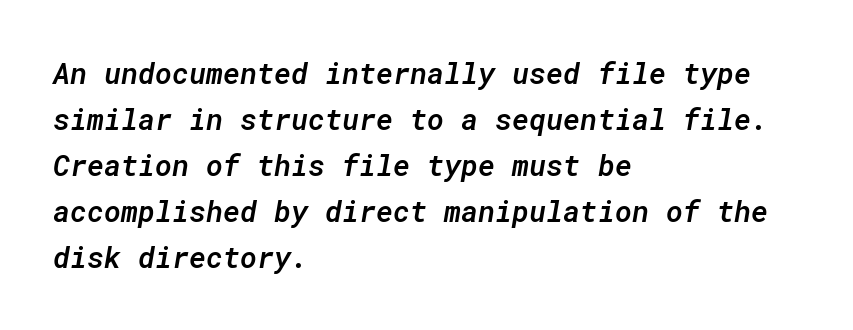
Designer's note — italics engaged. Its strokes are somewhat broadened, the hallmark of semibold type. These lines are rendered in a fixed-pitch font. All the whitespace from short lines collects on the right.
